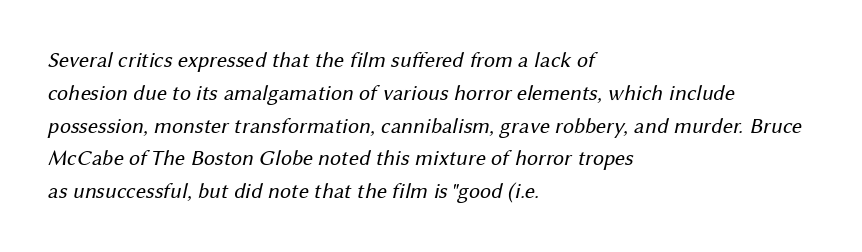
The image shows 22 px text type; set left-aligned, normal line spacing (1.49x), normal letter spacing, not underlined.
